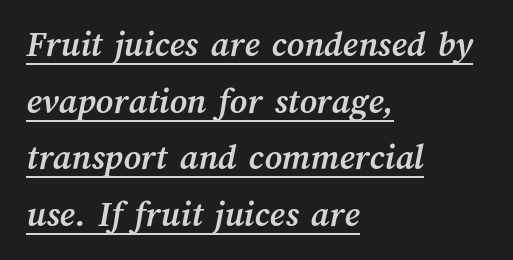
The image shows 37 px semibold type; set left-aligned, normal line spacing (1.53x), normal letter spacing, underlined; medium stroke contrast and a medium x-height.
